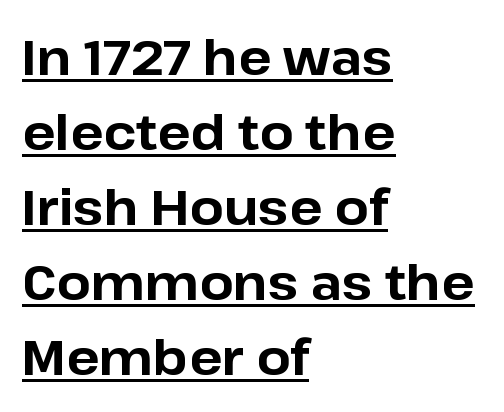
{"serif": "no", "italic": "no", "bold": "yes", "weight": "bold", "width": "normal", "stroke_contrast": "low", "x_height": "medium", "monospaced": "no", "underline": "yes", "align": "left", "line_spacing": "normal", "line_spacing_ratio": 1.53, "letter_spacing": "normal", "letter_spacing_em": 0.0, "glyph_px": 49}
